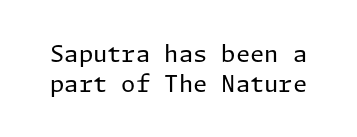
Bare-footed words on every line. The rows are spaced the way most documents space them. The lettering holds an erect, upright posture throughout. The face looks like a standard text weight, possibly lighter. Does extra space separate the letters? No, they use regular spacing.
